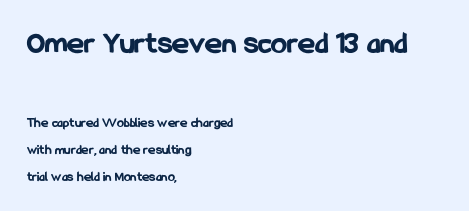
Typographic density is high because the face is bold. Compare the two chunks: the upper has the greater cap height. The font's upright variant was chosen for this text. Each letter keeps its own natural width here, so spacing adapts to shape. A typesetter would call this zero additional tracking. This is sans-serif lettering, the kind often seen on screens and signage.
